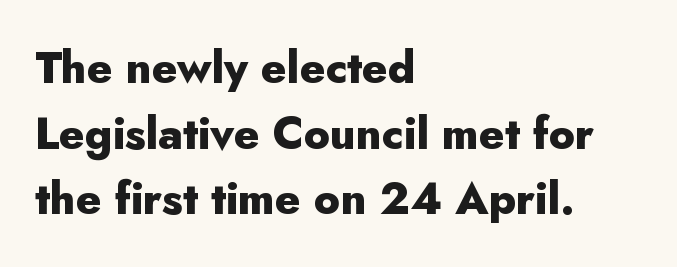
Caption: standard tracking, unaltered. The strokes are fattened all the way to bold. Rows of type keep a routine distance in the vertical direction. A student would call this left alignment; a typographer would say flush left, rag right. Type style note: lacks serifs. Note the varied advance widths — an 'i' is clearly narrower than an 'm'.
